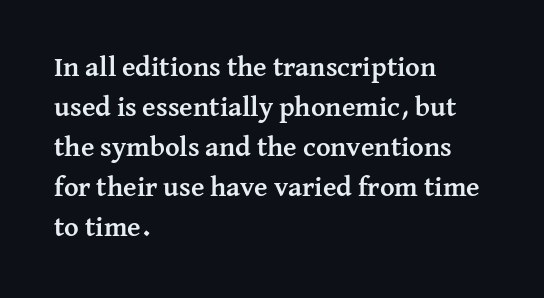
The image shows 28 px semibold serif type, upright; set left-aligned, normal line spacing (1.43x), normal letter spacing, not underlined; medium stroke contrast and a medium x-height.
